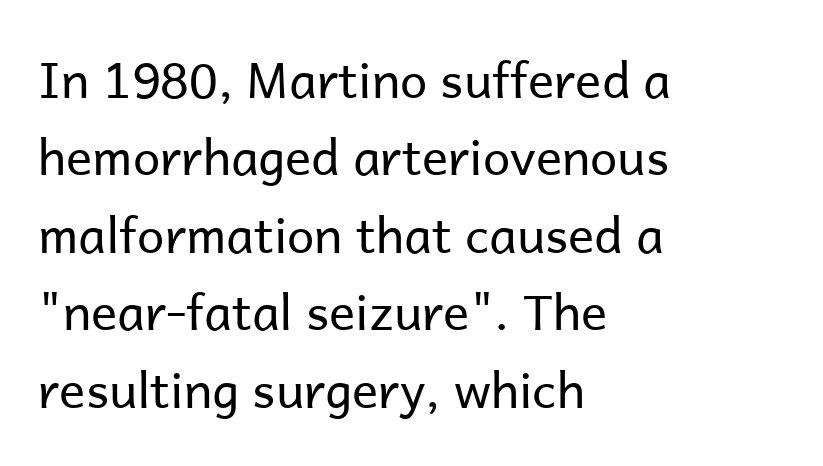
The image shows 49 px regular-weight sans-serif type, upright; set left-aligned, normal line spacing (1.58x), normal letter spacing, not underlined; low stroke contrast and a medium x-height.
